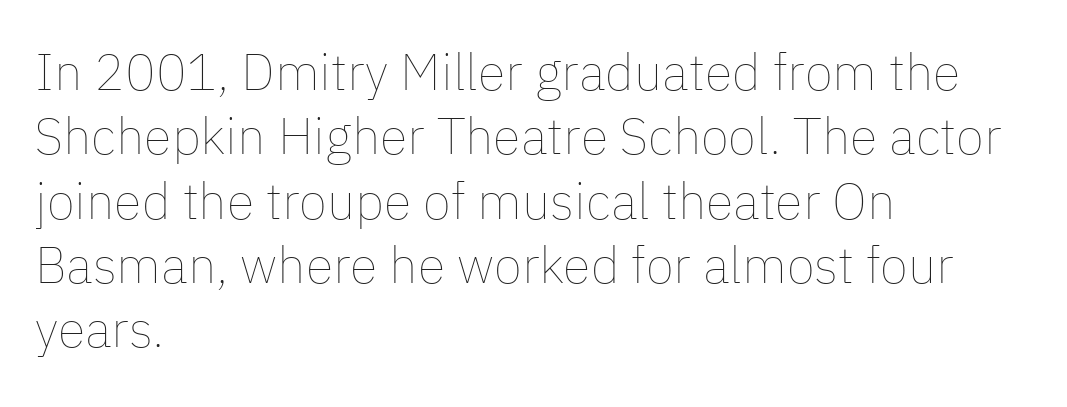
Words appear dense and cohesive because spacing is normal. You can tell it's not italic because the verticals are truly vertical. Varying glyph widths throughout — classic text-font behaviour. Each new line begins a customary step beneath the previous one. Bare-footed words on every line. Stems and bowls with no extra thickness — not bold.
